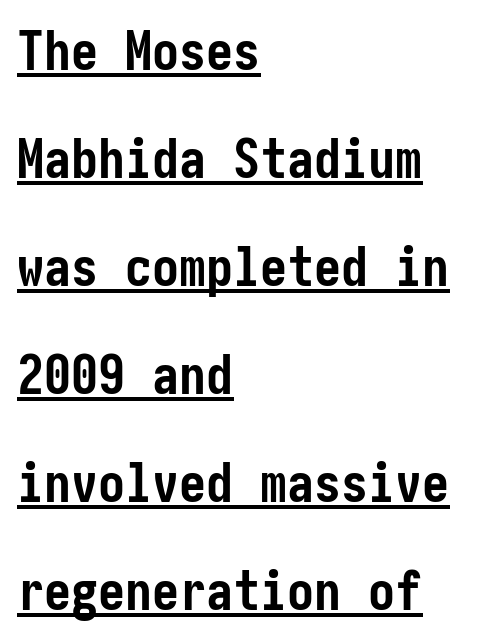
Q: Is the text bold? A: Yes.
Q: Is the text italic (slanted)? A: No, it is upright.
Q: Is the typeface a serif or a sans-serif typeface? A: Sans-serif.
Q: Is the text underlined? A: Yes.
Q: How is the paragraph aligned? A: Left-aligned.
Q: Is the spacing between letters normal or unusually wide? A: Normal.
Q: Is the spacing between lines tight, normal or loose? A: Loose.
Q: Width (condensed, normal, or wide)? A: Condensed.
Q: Stroke contrast? A: Low.
Q: x-height? A: Medium.
